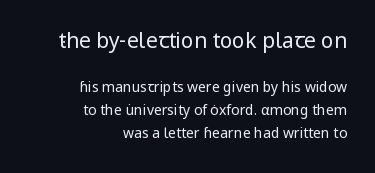
The image shows 21 px text type, upright; set right-aligned, normal line spacing (1.64x), normal letter spacing, not underlined; the first (top) block is 1.5x larger.
